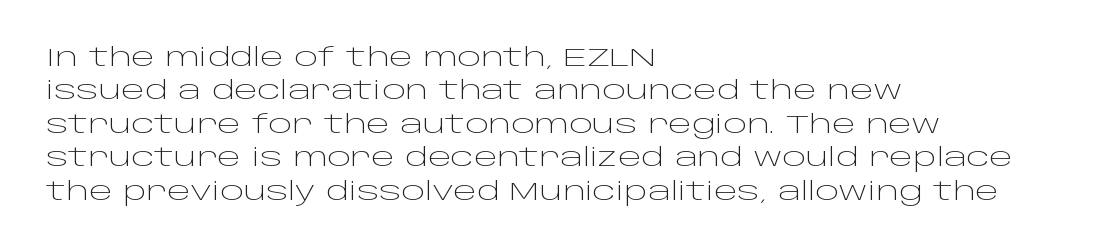
{"italic": "no", "bold": "no", "underline": "no", "align": "left", "line_spacing": "normal", "line_spacing_ratio": 1.34, "letter_spacing": "normal", "letter_spacing_em": 0.0, "glyph_px": 25}
